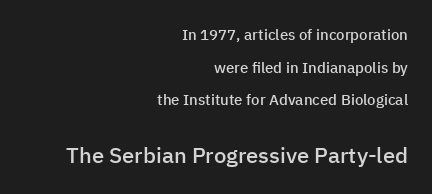
A student would call this right alignment; a typographer would say flush right, rag left. How heavy is the stroke? Medium-heavy — a semibold, shy of bold. No word sits above an underline. Visually, the bottom section dominates because its glyphs are scaled up. Nobody touched the tracking dial on this one. Upright lettering throughout.
